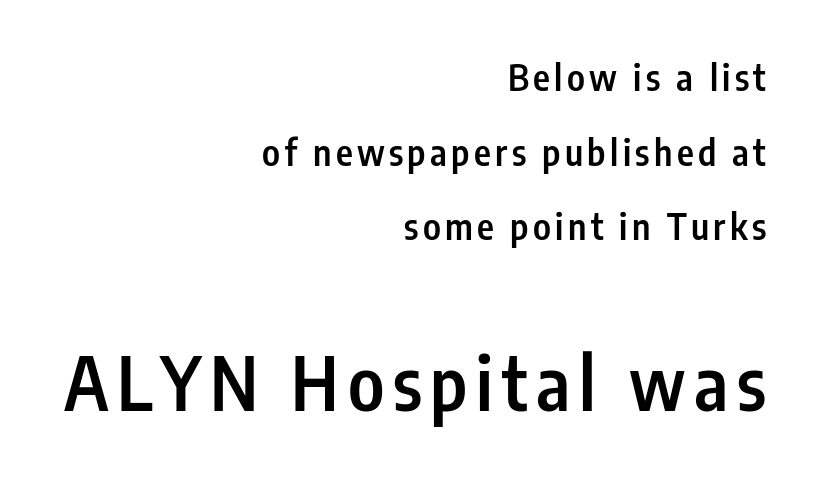
{"serif": "no", "italic": "no", "bold": "semi", "weight": "semibold", "width": "condensed", "stroke_contrast": "low", "x_height": "medium", "monospaced": "no", "underline": "no", "align": "right", "line_spacing": "loose", "line_spacing_ratio": 2.07, "larger_block": "second", "size_ratio": 2.03, "glyph_px": 73}
